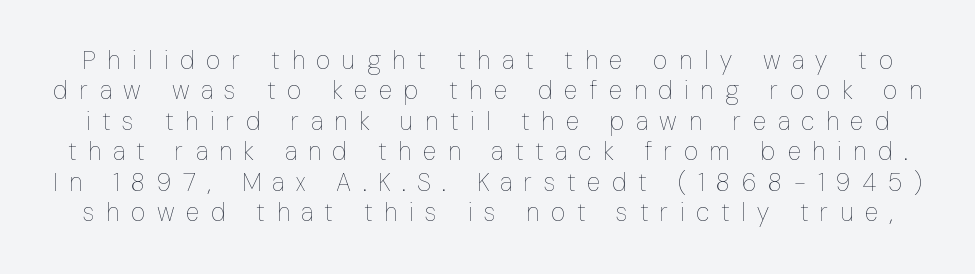
Q: Is the text bold? A: No.
Q: Is the text italic (slanted)? A: No, it is upright.
Q: Is the text underlined? A: No.
Q: Is the spacing between letters normal or unusually wide? A: Unusually wide.
